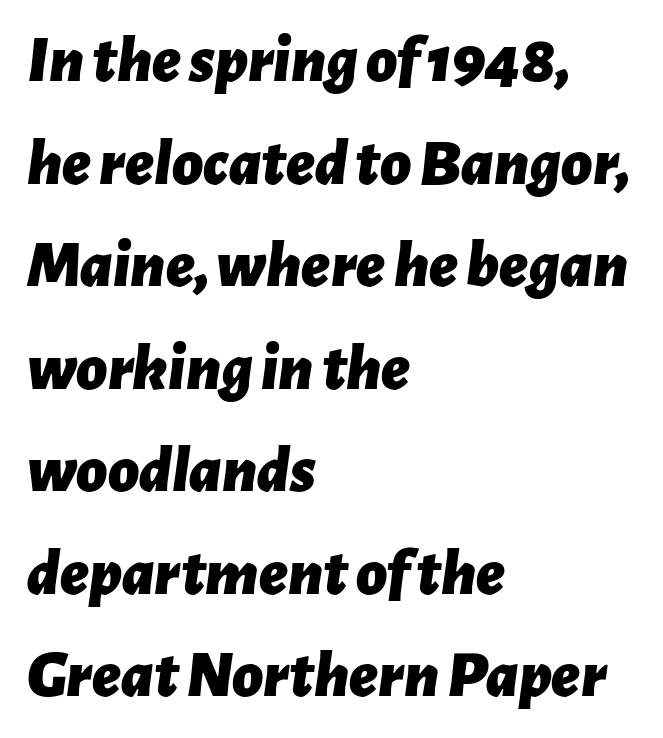
{"italic": "yes", "lean": "right", "slant_degrees": 7, "bold": "yes", "weight": "bold", "width": "normal", "stroke_contrast": "low", "x_height": "medium", "monospaced": "no", "underline": "no", "align": "left", "line_spacing": "normal", "line_spacing_ratio": 1.53, "letter_spacing": "normal", "letter_spacing_em": 0.0, "glyph_px": 67}
